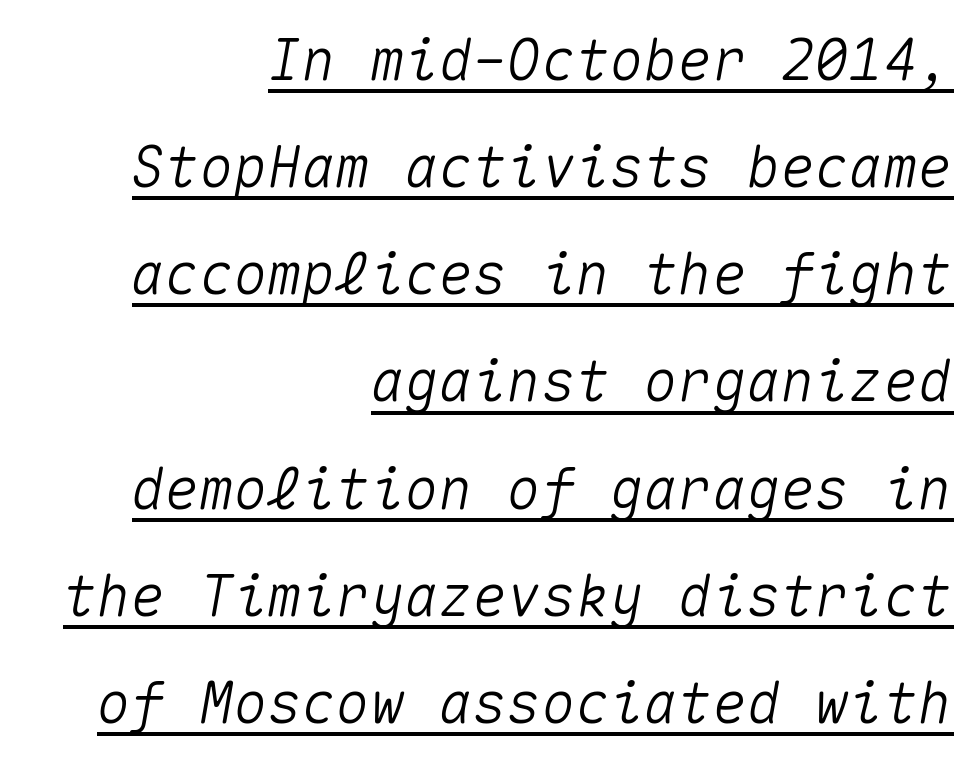
Monospaced: the letters line up in strict vertical columns. This sample uses an oblique cut, with every glyph tilted off the vertical. The line texture is even and compact thanks to regular tracking. Alignment: flush right. You can see a thin bar hugging the bottom of the glyphs.
